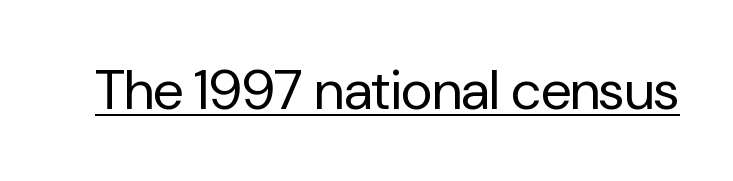
The image shows 55 px regular-weight sans-serif type, upright; set normal letter spacing, underlined; low stroke contrast and a medium x-height.
